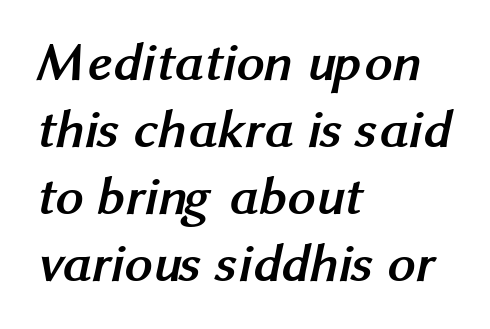
{"serif": "no", "bold": "yes", "weight": "semibold", "width": "normal", "stroke_contrast": "medium", "x_height": "medium", "monospaced": "no", "underline": "no", "align": "left", "line_spacing_ratio": 1.22, "letter_spacing": "normal", "letter_spacing_em": 0.0, "glyph_px": 55}
